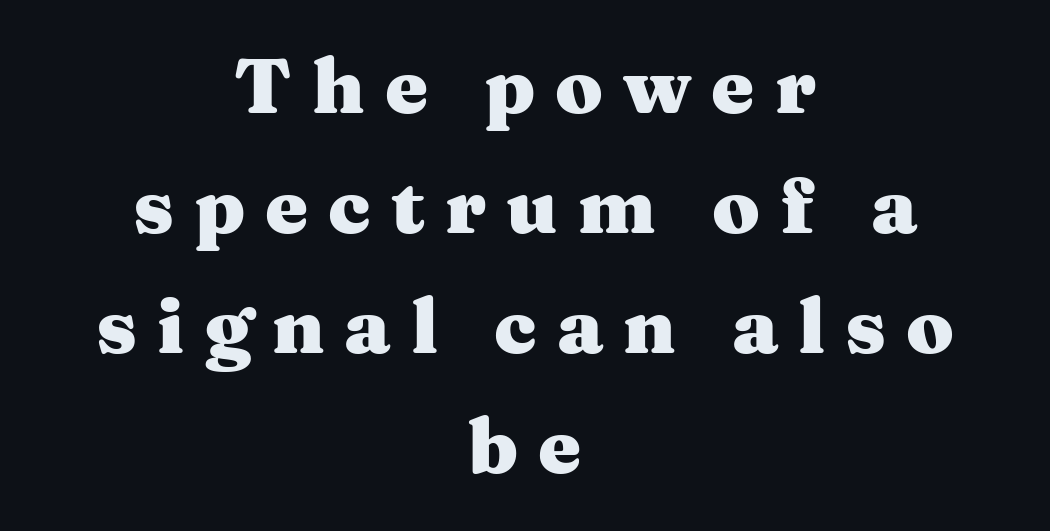
Q: Is the text bold? A: Yes.
Q: Is the text italic (slanted)? A: No, it is upright.
Q: Is the typeface a serif or a sans-serif typeface? A: Serif.
Q: Is the text underlined? A: No.
Q: How is the paragraph aligned? A: Centered.
Q: Is the spacing between letters normal or unusually wide? A: Unusually wide.
Q: Is the spacing between lines tight, normal or loose? A: Normal.
Q: Width (condensed, normal, or wide)? A: Wide.
Q: Stroke contrast? A: Medium.
Q: x-height? A: Medium.
Q: Monospaced? A: No.
